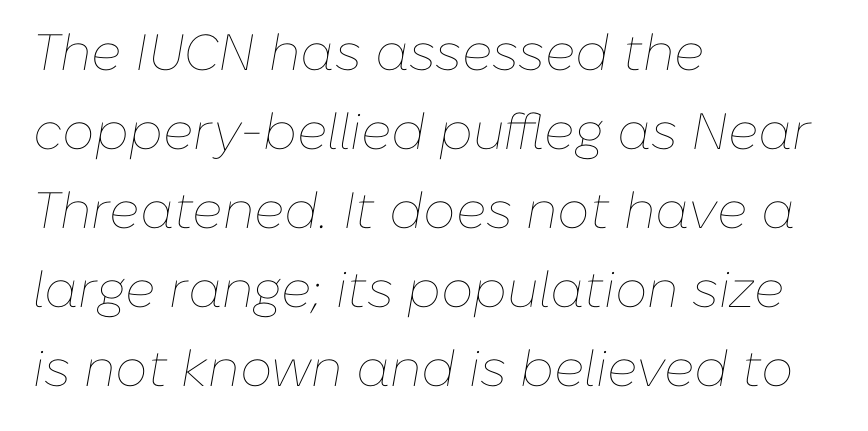
Q: Is the text bold? A: No.
Q: Is the text italic (slanted)? A: Yes, it leans right by about 10 degrees.
Q: Is the text underlined? A: No.
Q: How is the paragraph aligned? A: Left-aligned.
Q: Is the spacing between letters normal or unusually wide? A: Normal.
Q: Is the spacing between lines tight, normal or loose? A: Normal.
Q: Width (condensed, normal, or wide)? A: Normal.
Q: Stroke contrast? A: Low.
Q: x-height? A: Medium.
Q: Monospaced? A: No.
